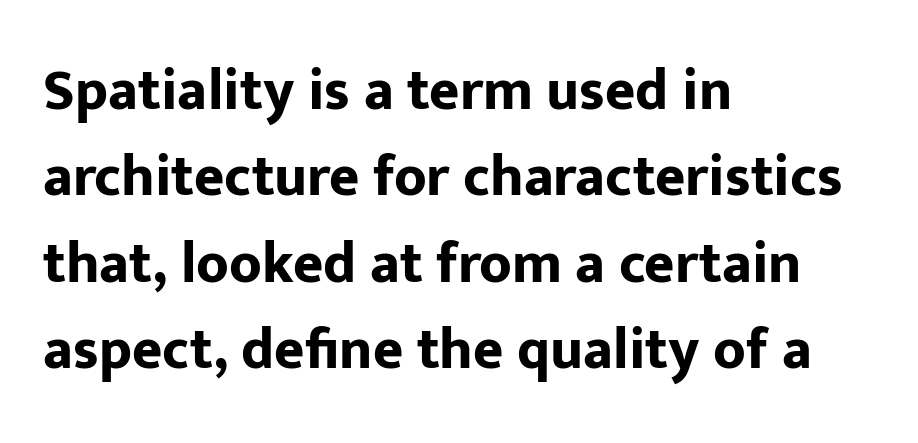
The image shows 58 px bold sans-serif type, upright; set left-aligned, normal line spacing (1.49x), normal letter spacing, not underlined; low stroke contrast and a medium x-height.
